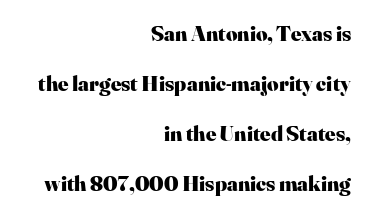
Default kerning and tracking; the words read as compact shapes. Does the copy run flush right? Yes — the right margin is perfectly even. Typographic density is high because the face is bold. Does the lettering tilt? It doesn't — this is upright.
